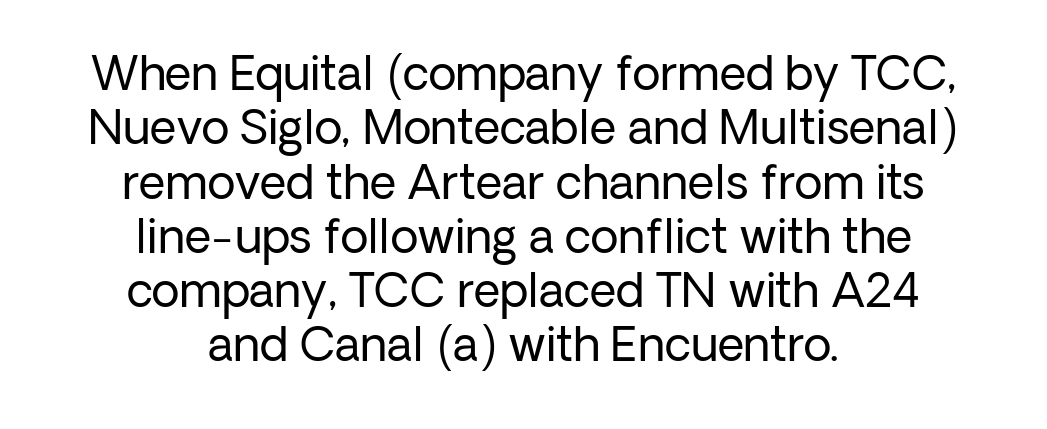
Each letter's strokes conclude bluntly, with no projecting serifs. Is the letter spacing exaggerated? No — it looks like the ordinary default. Is there any slant? The stems are plumb. The lines are quadded center. Do the characters align in a grid? No, the font is proportional.
